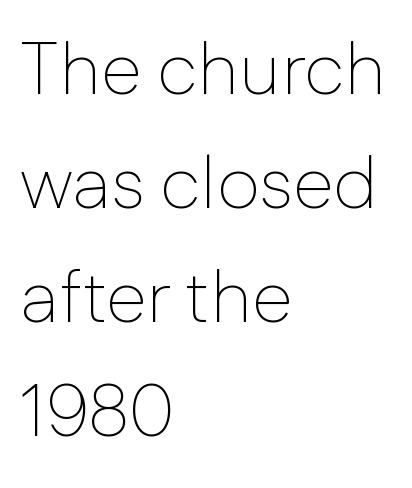
{"serif": "no", "italic": "no", "bold": "no", "weight": "thin", "width": "normal", "stroke_contrast": "low", "x_height": "medium", "monospaced": "no", "underline": "no", "align": "left", "line_spacing": "normal", "line_spacing_ratio": 1.54, "letter_spacing": "normal", "letter_spacing_em": 0.0, "glyph_px": 74}
